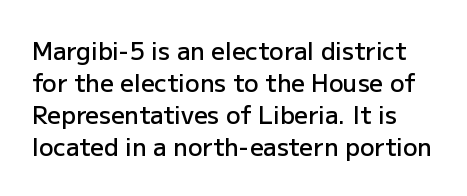
A bit beefed up — I'd call it semibold rather than bold. The type sits square on the baseline with zero lean. A normal amount of white space separates one row of letters from the next. Underline: absent. Does extra space separate the letters? No, they use regular spacing.
